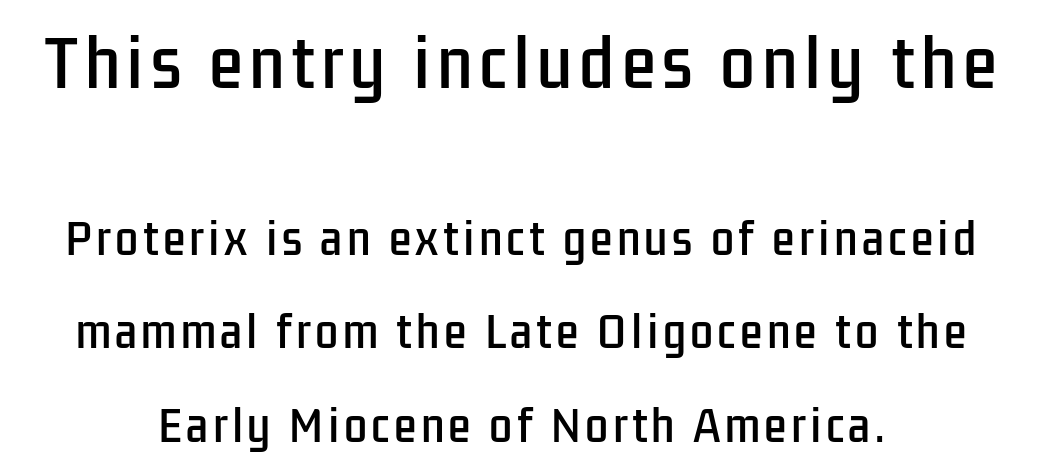
Q: Is the text italic (slanted)? A: No, it is upright.
Q: Is the typeface a serif or a sans-serif typeface? A: Sans-serif.
Q: Is the text underlined? A: No.
Q: How is the paragraph aligned? A: Centered.
Q: Is the spacing between lines tight, normal or loose? A: Loose.
Q: Which block of text is set in a larger size, the first (top) or the second (bottom)? A: The first (top) one.
Q: Width (condensed, normal, or wide)? A: Condensed.
Q: Stroke contrast? A: Low.
Q: x-height? A: Medium.
Q: Monospaced? A: No.
